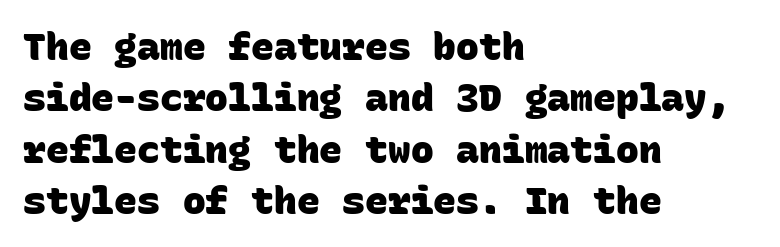
Baseline-to-baseline distance is the conventional proportion of letter height. The baseline area is clear. The rag falls on the right side of this text block. The sample has been set heavy, in full bold. Words appear dense and cohesive because spacing is normal. Note the uniform advance width — an 'i' takes as much space as an 'm'.
